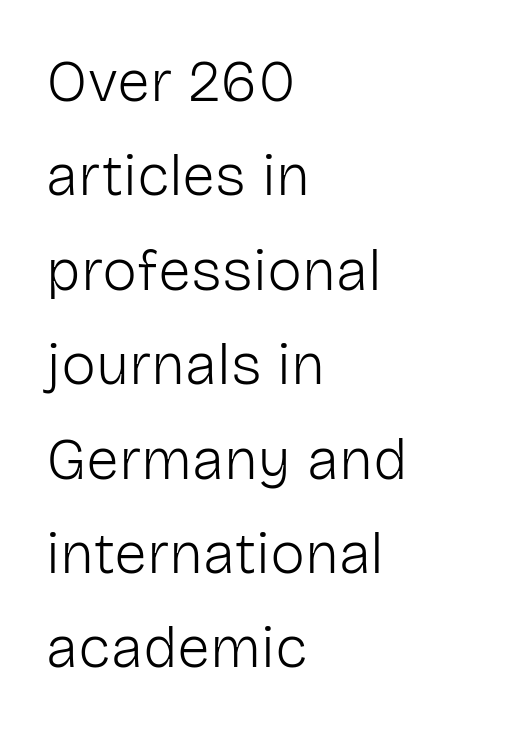
Q: Is the text bold? A: No.
Q: Is the text italic (slanted)? A: No, it is upright.
Q: Is the typeface a serif or a sans-serif typeface? A: Sans-serif.
Q: Is the text underlined? A: No.
Q: How is the paragraph aligned? A: Left-aligned.
Q: Is the spacing between letters normal or unusually wide? A: Normal.
Q: Is the spacing between lines tight, normal or loose? A: Normal.
Q: Width (condensed, normal, or wide)? A: Normal.
Q: Stroke contrast? A: Low.
Q: x-height? A: Medium.
Q: Monospaced? A: No.
